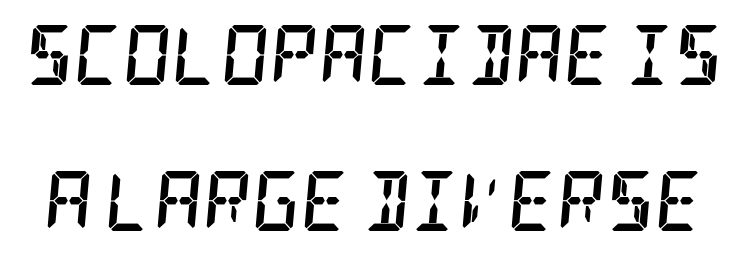
A typesetter would label this face a serif. The space directly below the letters is spotless. A typesetter would call this leading open, well beyond the default. How heavy is the stroke? Heavy — this is a bold.
